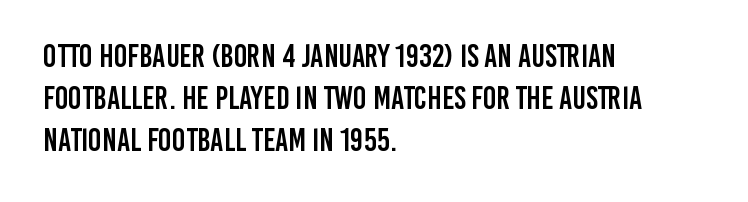
{"serif": "no", "italic": "no", "width": "condensed", "stroke_contrast": "low", "x_height": "large", "monospaced": "no", "underline": "no", "align": "left", "line_spacing": "normal", "line_spacing_ratio": 1.31, "letter_spacing": "normal", "letter_spacing_em": 0.0, "glyph_px": 32}
